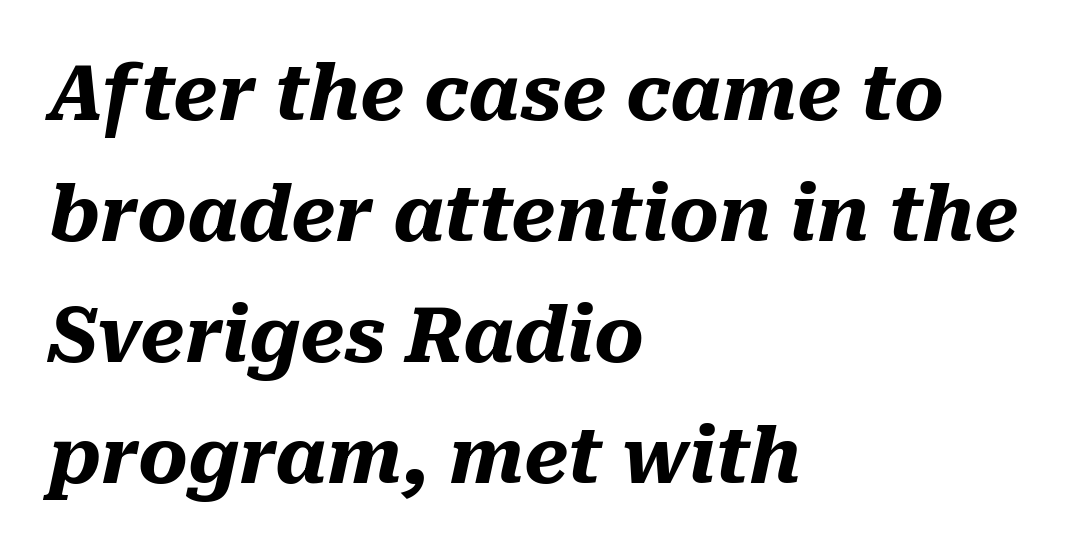
The image shows 76 px heavy type, italic (leaning right); set left-aligned, normal line spacing (1.59x), normal letter spacing, not underlined; medium stroke contrast and a medium x-height.
